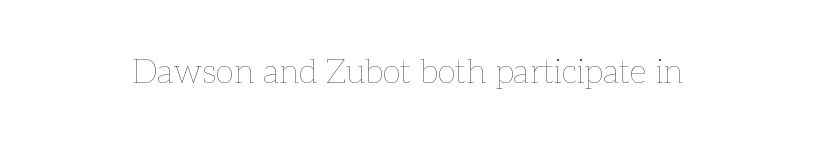
Spacing verdict: proportional, widths tailored to each character. No extra tracking has been applied to these lines. These glyphs show unthickened strokes, regular width or finer. Check the space under the baseline: it is left empty. Tall strokes in this sample are plumb rather than angled.
